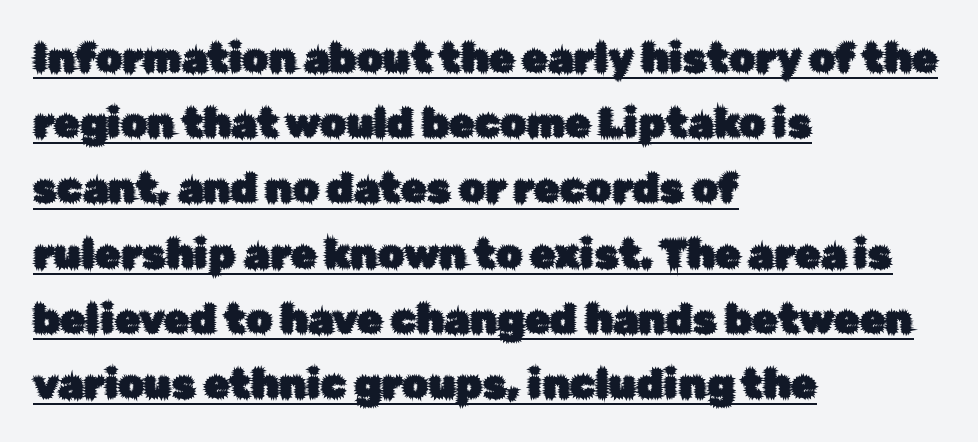
Q: Is the text italic (slanted)? A: No, it is upright.
Q: Is the typeface a serif or a sans-serif typeface? A: Sans-serif.
Q: Is the text underlined? A: Yes.
Q: How is the paragraph aligned? A: Left-aligned.
Q: Is the spacing between letters normal or unusually wide? A: Normal.
Q: Is the spacing between lines tight, normal or loose? A: Normal.
Q: Width (condensed, normal, or wide)? A: Normal.
Q: Stroke contrast? A: Low.
Q: x-height? A: Medium.
Q: Monospaced? A: No.
